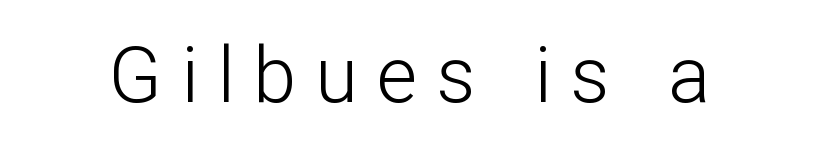
The image shows 78 px light sans-serif type, upright; set unusually wide letter spacing (+0.24 em), not underlined; low stroke contrast and a medium x-height.
